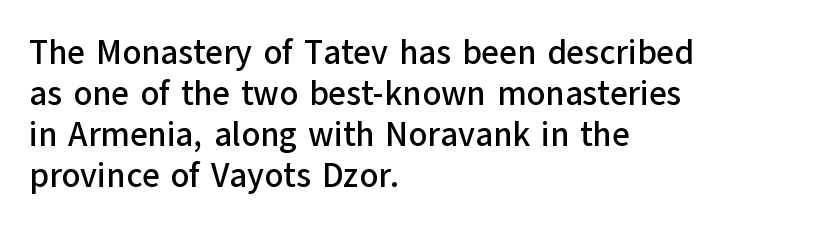
The setting favours the left margin, as ordinary paragraphs usually do. Here the designer chose a conventional face with non-uniform glyph widths. The letters stand upright; this is a roman face. Classification — sans serif. Tracking value appears to be zero — textbook default spacing.
